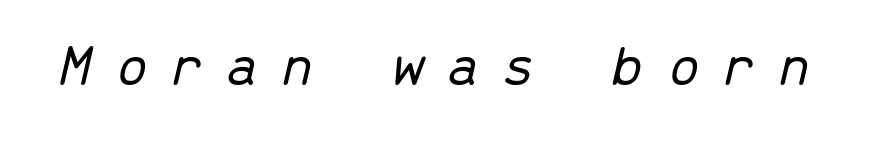
The area under the type is left untouched. The face used here is monospaced, like something from a code editor. A typesetter would mark this as italic. The weight would be labelled regular, book, light, or lighter still.
